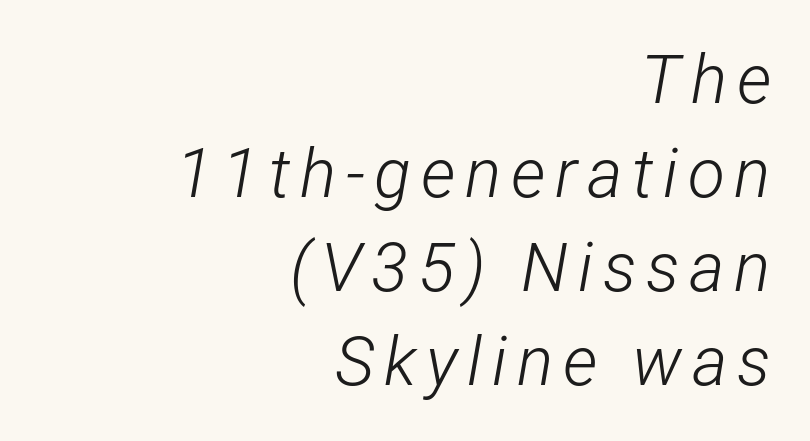
The image shows 68 px light, condensed type, italic (leaning right); set right-aligned, normal line spacing (1.38x), not underlined; low stroke contrast and a medium x-height.
